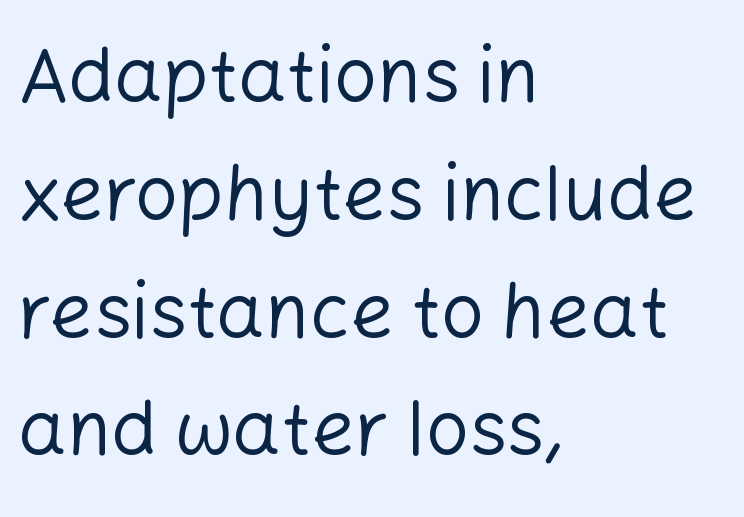
The font's upright variant was chosen for this text. Rule under the text: the space is simply empty. The lines sit at an ordinary, default distance from one another. Spacing verdict: proportional, widths tailored to each character.
